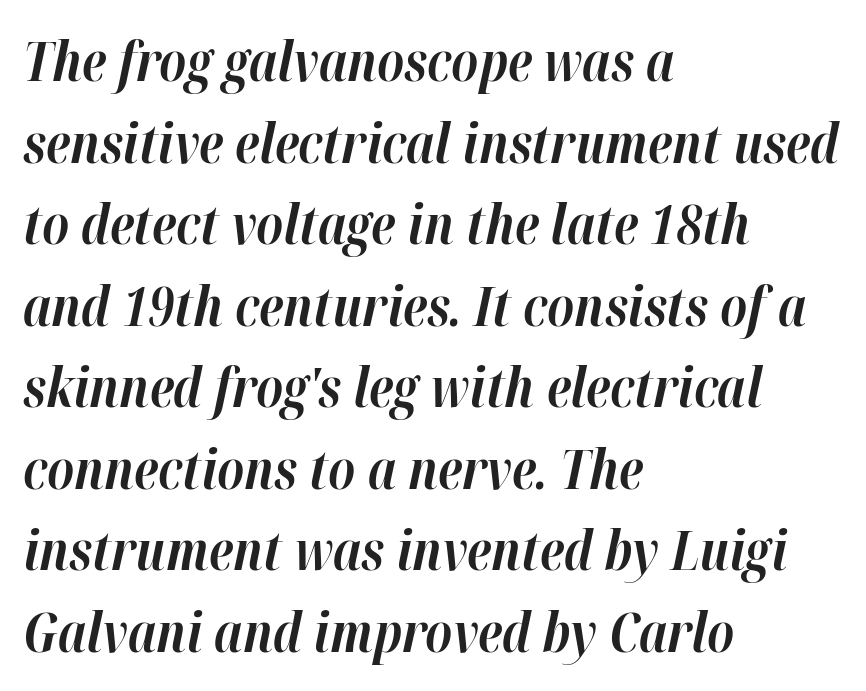
{"italic": "yes", "lean": "right", "slant_degrees": 12, "bold": "yes", "weight": "bold", "width": "normal", "stroke_contrast": "high", "x_height": "medium", "monospaced": "no", "underline": "no", "align": "left", "line_spacing": "normal", "line_spacing_ratio": 1.51, "letter_spacing": "normal", "letter_spacing_em": 0.0, "glyph_px": 54}
